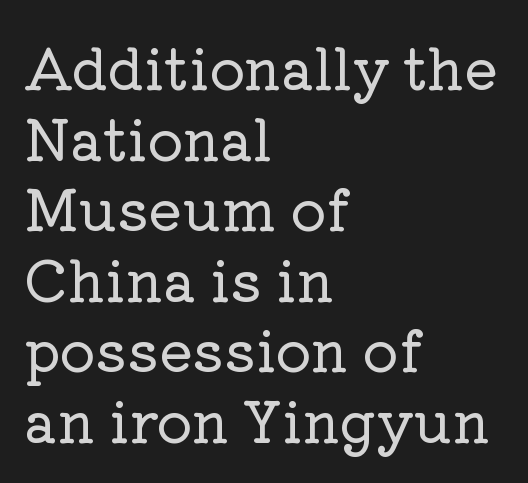
Varying glyph widths throughout — classic text-font behaviour. Summary of vertical rhythm: regular, with standard interline spacing. The specimen reads as upright at a glance. Line starts are locked; line ends wander.
